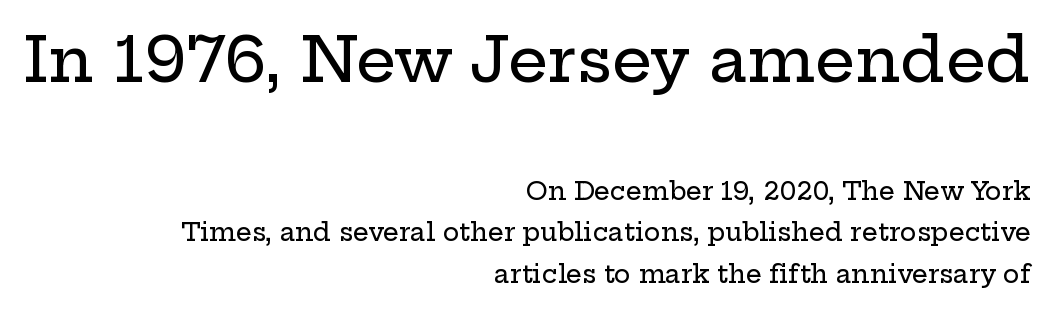
Reading down the block, your eye finds every line finishing at a fixed right position. The type is set solid horizontally, with unmodified tracking. Caption: upper text group enlarged, lower text group reduced. Posture: upright roman. Little horizontal feet cap the strokes, marking this as serif type. Underlining? Definitely not there.
